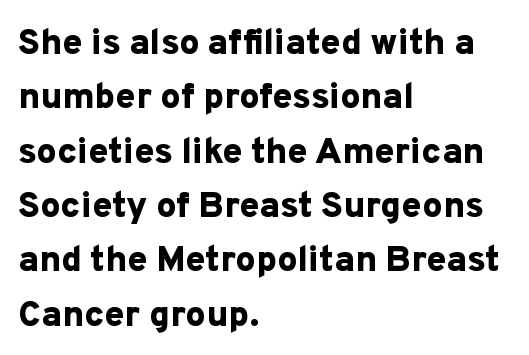
The image shows 36 px bold sans-serif type, upright; set left-aligned, normal line spacing (1.51x), normal letter spacing, not underlined; low stroke contrast and a medium x-height.
